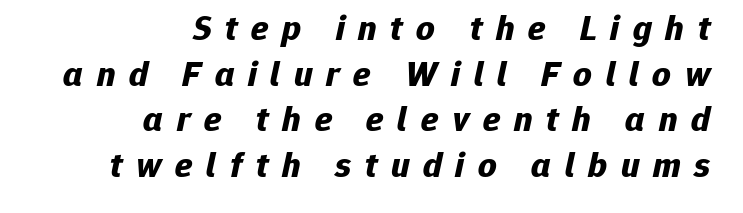
Q: Is the text bold? A: Yes.
Q: Is the text italic (slanted)? A: Yes, it leans right by about 12 degrees.
Q: Is the text underlined? A: No.
Q: How is the paragraph aligned? A: Right-aligned.
Q: Is the spacing between letters normal or unusually wide? A: Unusually wide.
Q: Is the spacing between lines tight, normal or loose? A: Normal.
Q: Width (condensed, normal, or wide)? A: Normal.
Q: Stroke contrast? A: Low.
Q: x-height? A: Medium.
Q: Monospaced? A: No.
